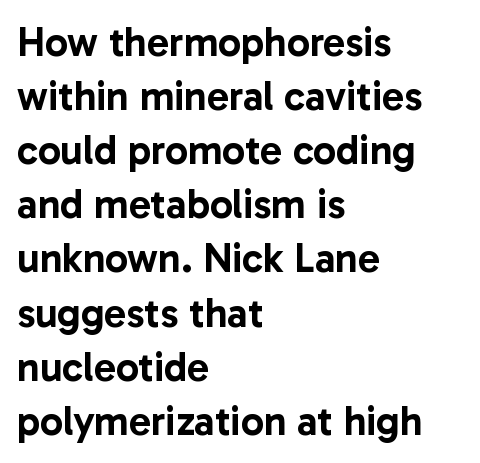
Q: Is the text italic (slanted)? A: No, it is upright.
Q: Is the typeface a serif or a sans-serif typeface? A: Sans-serif.
Q: Is the text underlined? A: No.
Q: How is the paragraph aligned? A: Left-aligned.
Q: Is the spacing between letters normal or unusually wide? A: Normal.
Q: Is the spacing between lines tight, normal or loose? A: Normal.
Q: Width (condensed, normal, or wide)? A: Normal.
Q: Stroke contrast? A: Low.
Q: x-height? A: Medium.
Q: Monospaced? A: No.
